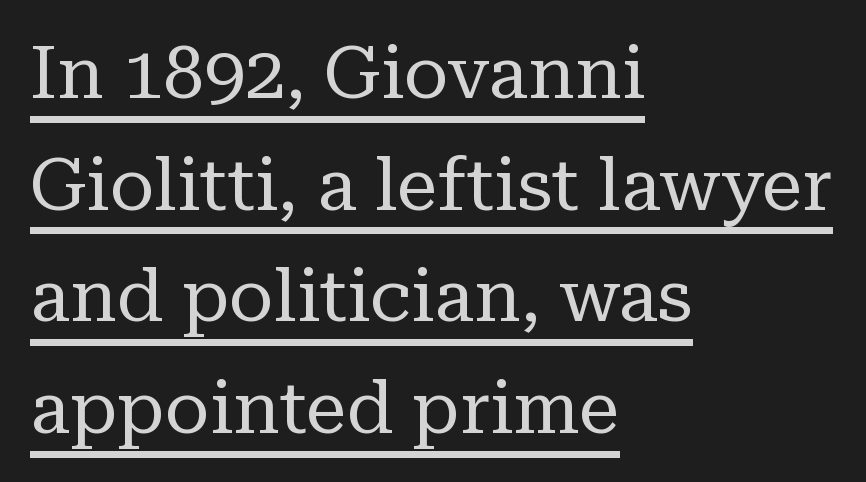
What kind of face is this? One with serifs. A student would call this left alignment; a typographer would say flush left, rag right. This rendering features underlined lettering. The passage shown has conventional tracking throughout.
